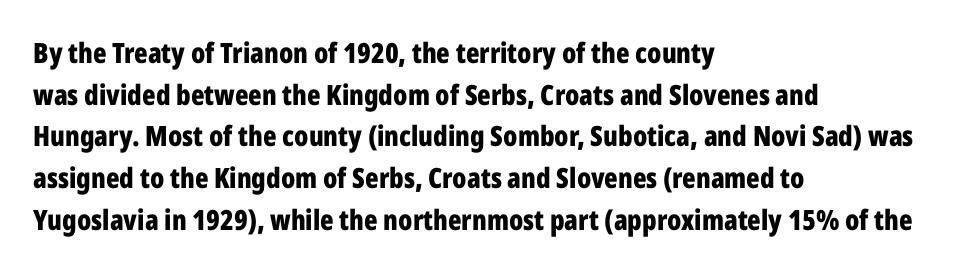
A student would call this left alignment; a typographer would say flush left, rag right. Quick note: underline off. The gaps between neighbouring characters are ordinary and unremarkable. Ascenders rise straight up at ninety degrees.
